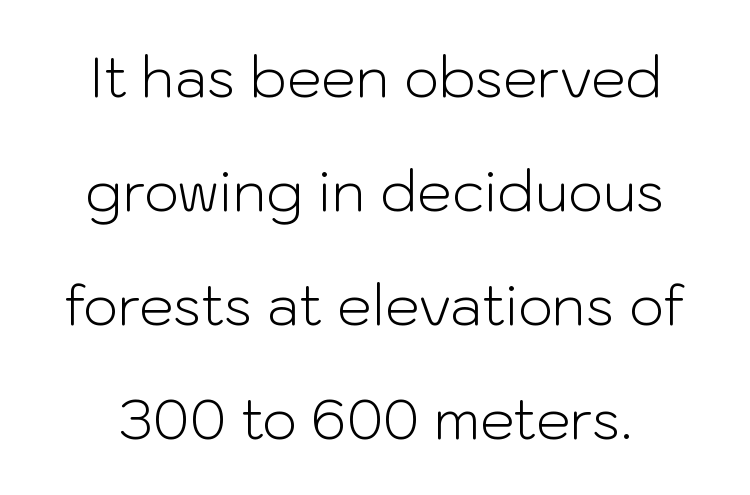
The image shows 55 px light sans-serif type, upright; set loose line spacing (2.07x), normal letter spacing, not underlined; low stroke contrast and a medium x-height.
